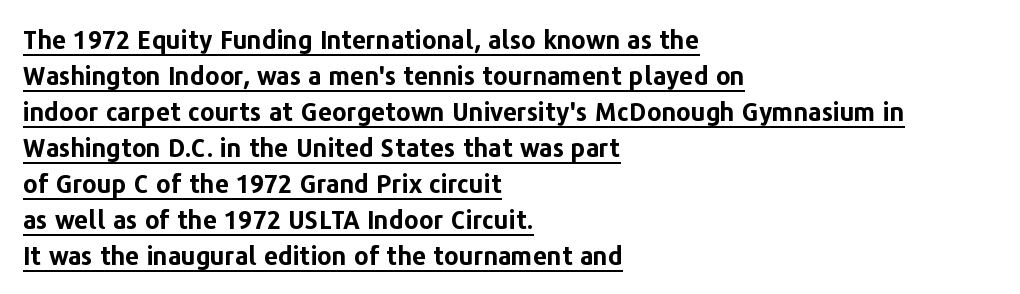
Compared with an ordinary text face, these strokes are far heavier — a full bold. Regular leading. Posture: upright roman. Look at the tracking — it's just the regular setting, nothing added. Has an underline been added? It has. Horizontally, the lines are justified to the leading edge only.
